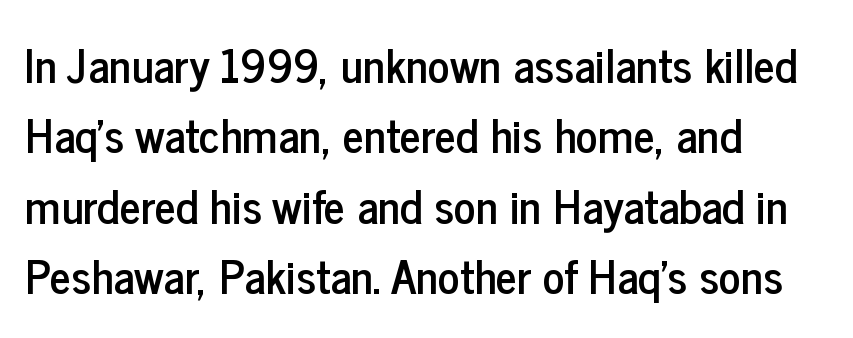
The image shows 46 px condensed sans-serif type, upright; set left-aligned, normal line spacing (1.53x), normal letter spacing, not underlined; low stroke contrast and a medium x-height.
